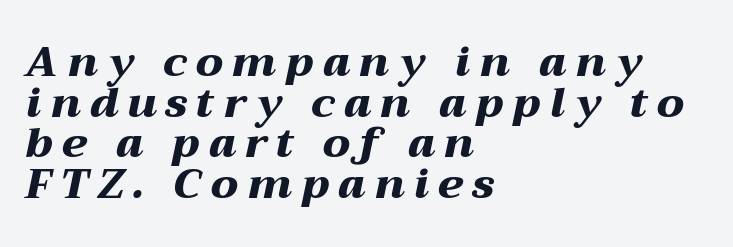
The image shows 42 px heavy, wide type, italic (leaning right); set left-aligned, tight line spacing (0.97x), unusually wide letter spacing (+0.22 em), not underlined; medium stroke contrast and a medium x-height.
